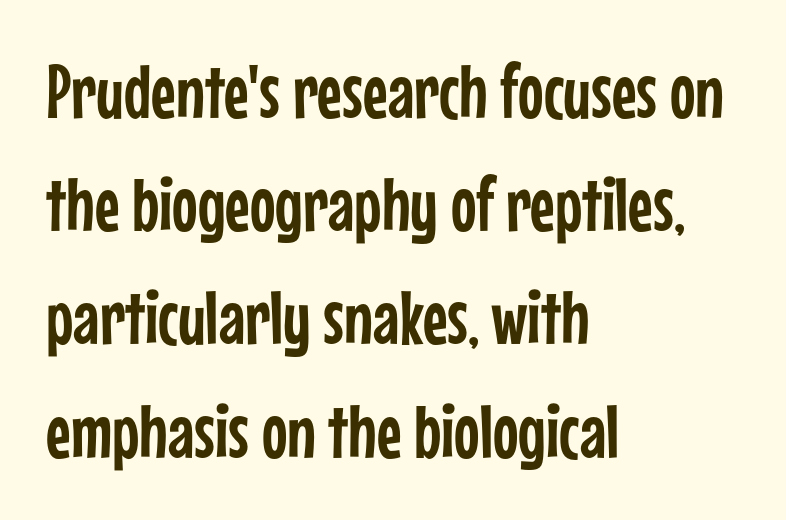
The image shows 76 px condensed sans-serif type, upright; set left-aligned, normal line spacing (1.49x), normal letter spacing, not underlined; low stroke contrast and a medium x-height.
